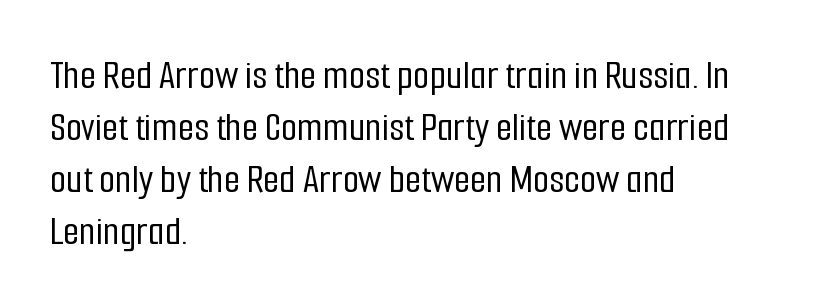
Q: Is the text italic (slanted)? A: No, it is upright.
Q: Is the typeface a serif or a sans-serif typeface? A: Sans-serif.
Q: Is the text underlined? A: No.
Q: How is the paragraph aligned? A: Left-aligned.
Q: Is the spacing between letters normal or unusually wide? A: Normal.
Q: Width (condensed, normal, or wide)? A: Condensed.
Q: Stroke contrast? A: Low.
Q: x-height? A: Medium.
Q: Monospaced? A: No.
